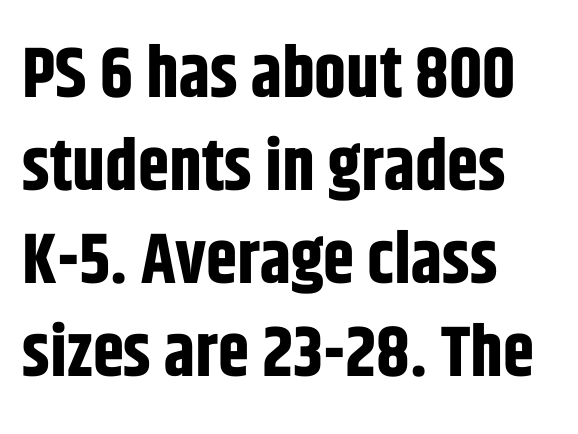
Where is the straight margin? On the left. Check where the strokes stop: nothing finishes them off — pure sans. Do the letters lean? They stand straight. Just letters on the line, the space beneath them empty. What stands out about the letter spacing? Nothing — it is the standard amount.
